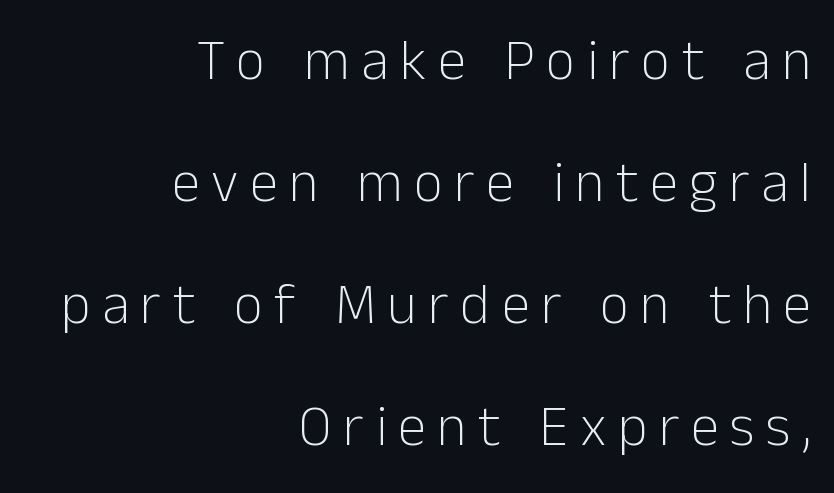
{"serif": "no", "italic": "no", "bold": "no", "weight": "light", "width": "normal", "stroke_contrast": "low", "x_height": "medium", "monospaced": "no", "underline": "no", "align": "right", "line_spacing": "loose", "line_spacing_ratio": 2.14, "letter_spacing": "wide", "letter_spacing_em": 0.2, "glyph_px": 57}
